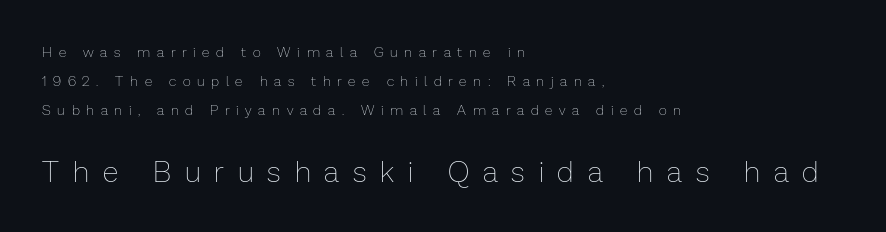
{"italic": "no", "bold": "no", "weight": "thin", "width": "normal", "stroke_contrast": "low", "x_height": "medium", "monospaced": "no", "underline": "no", "align": "left", "line_spacing": "loose", "line_spacing_ratio": 2.07, "letter_spacing": "wide", "letter_spacing_em": 0.48, "larger_block": "second", "size_ratio": 2.07, "glyph_px": 29}
